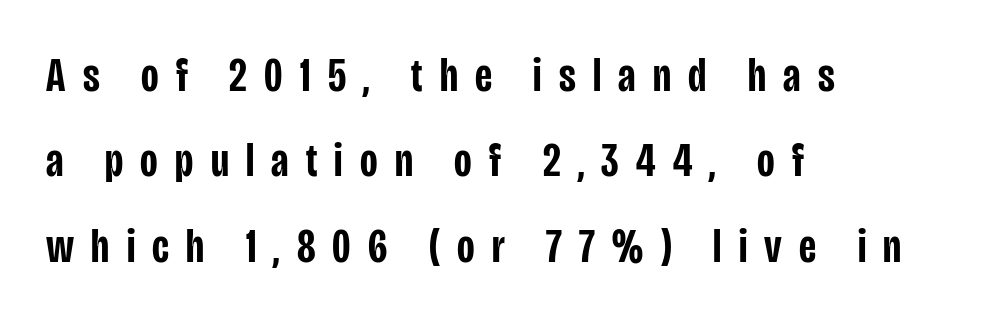
{"serif": "no", "italic": "no", "bold": "semi", "weight": "semibold", "width": "condensed", "stroke_contrast": "low", "x_height": "large", "monospaced": "no", "underline": "no", "align": "left", "line_spacing_ratio": 1.78, "letter_spacing": "wide", "letter_spacing_em": 0.36, "glyph_px": 48}
